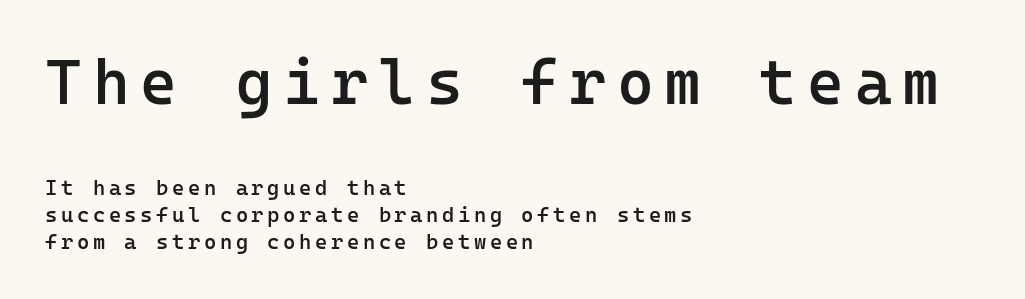
These lines are rendered in a fixed-pitch font. Are there feet on the stems? There aren't — it's a sans. The space beneath each line is pristine and unruled. Look at the stroke-to-counter ratio: somewhat heavy, a semibold. The typesetter chose a ragged-right arrangement here.
